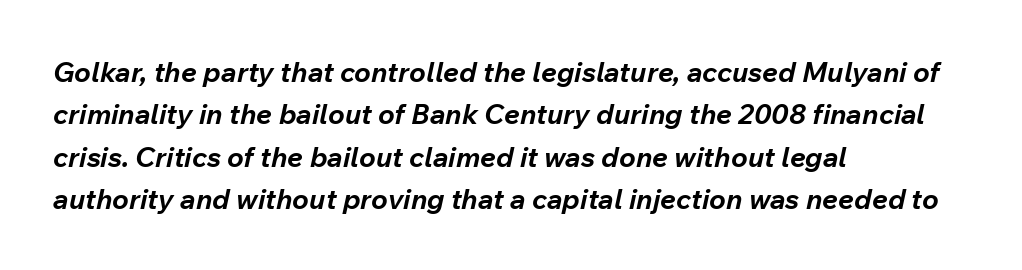
Q: Is the text bold? A: Yes.
Q: Is the text italic (slanted)? A: Yes, it leans right by about 12 degrees.
Q: Is the text underlined? A: No.
Q: How is the paragraph aligned? A: Left-aligned.
Q: Is the spacing between letters normal or unusually wide? A: Normal.
Q: Is the spacing between lines tight, normal or loose? A: Normal.
Q: Width (condensed, normal, or wide)? A: Normal.
Q: Stroke contrast? A: Low.
Q: x-height? A: Medium.
Q: Monospaced? A: No.
